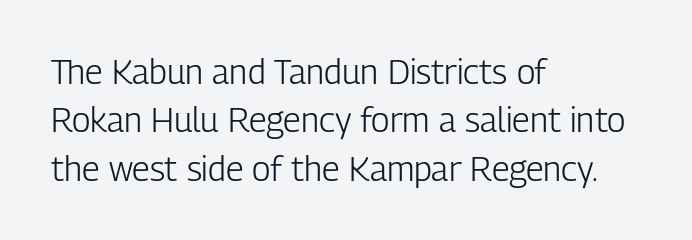
Q: Is the text bold? A: No.
Q: Is the text italic (slanted)? A: No, it is upright.
Q: Is the typeface a serif or a sans-serif typeface? A: Sans-serif.
Q: Is the text underlined? A: No.
Q: How is the paragraph aligned? A: Left-aligned.
Q: Is the spacing between letters normal or unusually wide? A: Normal.
Q: Is the spacing between lines tight, normal or loose? A: Normal.
Q: Width (condensed, normal, or wide)? A: Condensed.
Q: Stroke contrast? A: Low.
Q: x-height? A: Medium.
Q: Monospaced? A: No.
